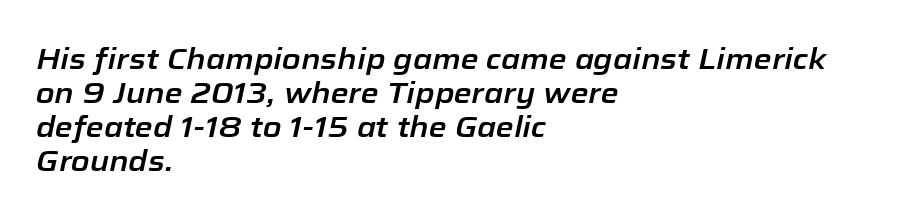
Q: Is the text italic (slanted)? A: Yes, it leans right by about 12 degrees.
Q: Is the text underlined? A: No.
Q: How is the paragraph aligned? A: Left-aligned.
Q: Is the spacing between letters normal or unusually wide? A: Normal.
Q: Width (condensed, normal, or wide)? A: Normal.
Q: Stroke contrast? A: Low.
Q: x-height? A: Medium.
Q: Monospaced? A: No.
